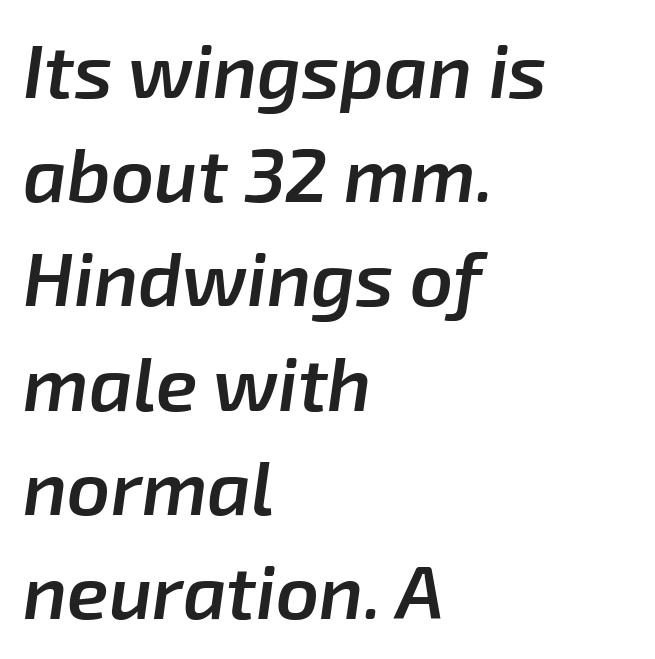
The text carries the slant typical of an italic or oblique font. Letters rest on an invisible, unmarked baseline. Typographic density is moderately raised because the face is semibold. The paragraph shown leans on its left margin. Vertically, the passage feels balanced, rows spaced as you'd expect.
